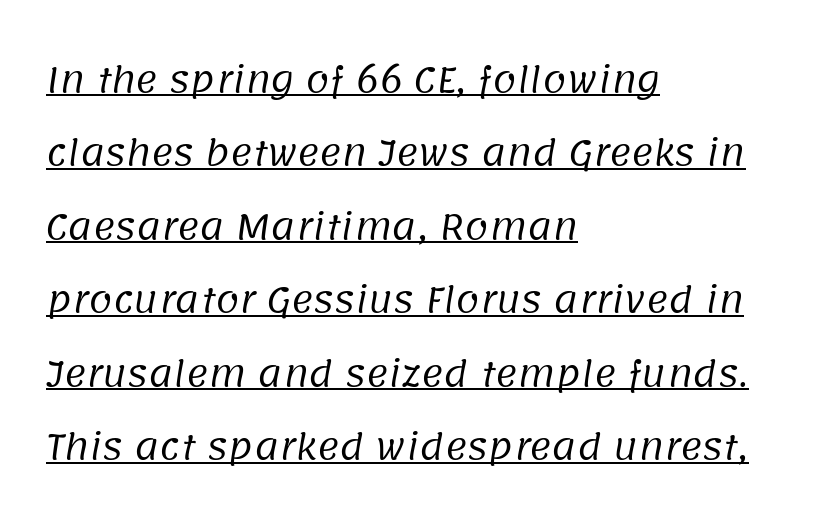
The image shows 34 px regular-weight sans-serif type; set left-aligned, loose line spacing (2.16x), normal letter spacing, underlined; low stroke contrast and a large x-height.
